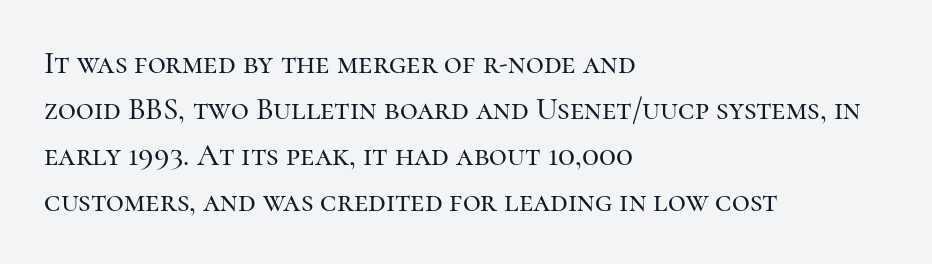
The image shows 31 px serif type, upright; set left-aligned, normal line spacing (1.48x), normal letter spacing, not underlined; high stroke contrast and a medium x-height.
